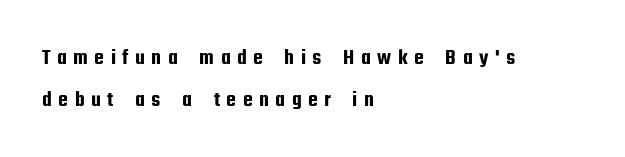
Q: Is the text italic (slanted)? A: No, it is upright.
Q: Is the text underlined? A: No.
Q: How is the paragraph aligned? A: Left-aligned.
Q: Is the spacing between letters normal or unusually wide? A: Unusually wide.
Q: Is the spacing between lines tight, normal or loose? A: Loose.
